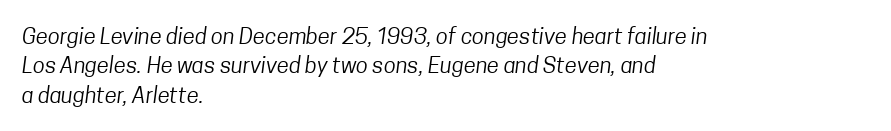
The image shows 22 px text type; set left-aligned, normal line spacing (1.34x), normal letter spacing, not underlined.
